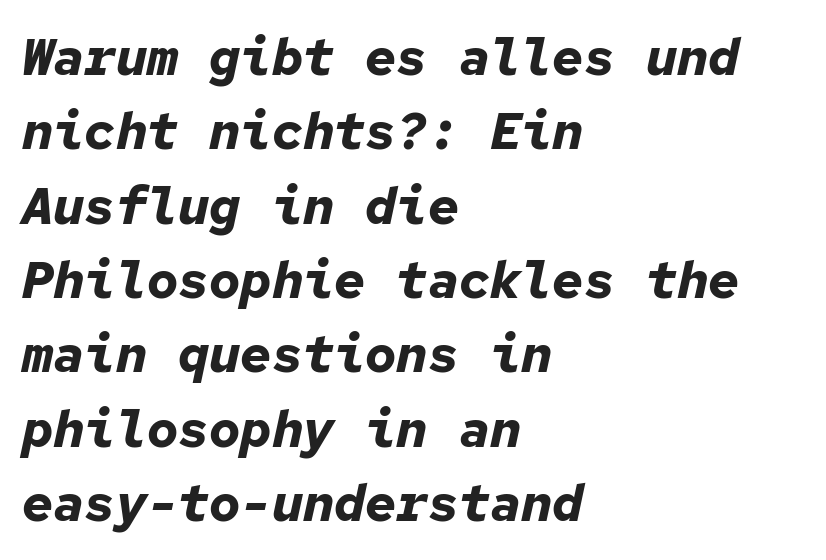
The image shows 52 px bold type, italic (leaning right), monospaced; set left-aligned, normal line spacing (1.43x), normal letter spacing, not underlined; low stroke contrast and a medium x-height.
